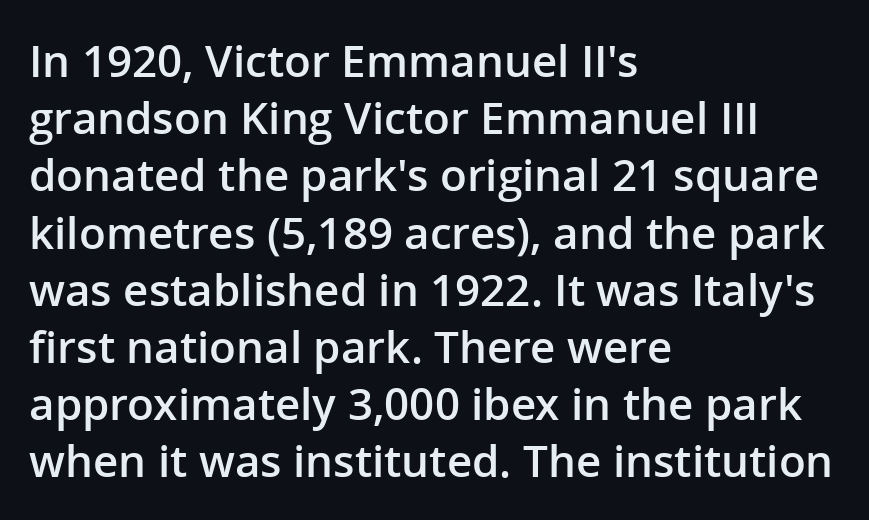
Line starts are locked; line ends wander. The lettering stays uniformly vertical, giving the passage a roman look. Vertical spacing — default. Just letters on the line, the space beneath them empty.
